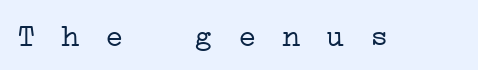
Q: Is the text bold? A: No.
Q: Is the typeface a serif or a sans-serif typeface? A: Serif.
Q: Is the text underlined? A: No.
Q: Is the spacing between letters normal or unusually wide? A: Unusually wide.
Q: Width (condensed, normal, or wide)? A: Wide.
Q: Stroke contrast? A: Low.
Q: x-height? A: Medium.
Q: Monospaced? A: Yes.
